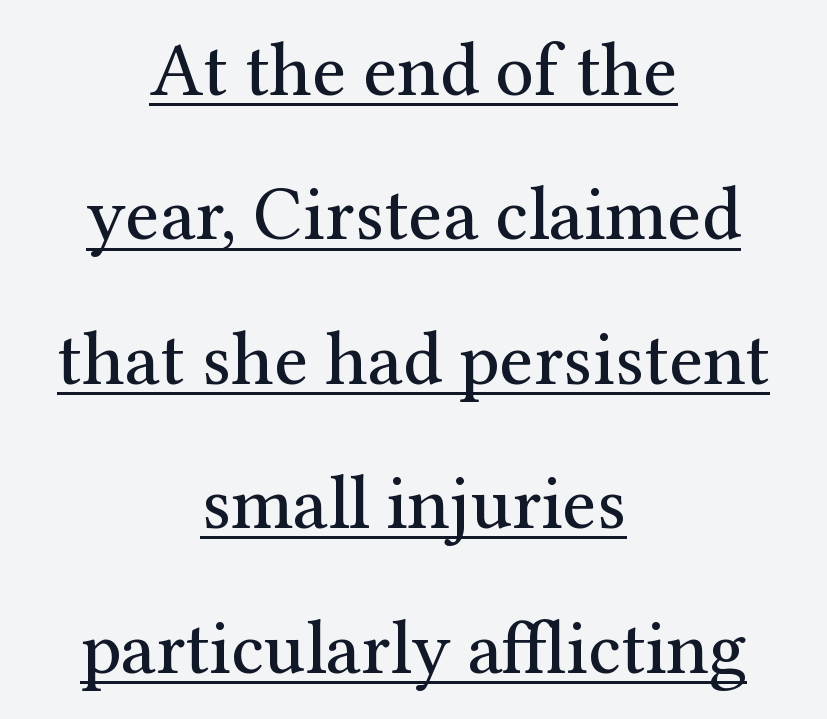
Q: Is the text bold? A: No.
Q: Is the text italic (slanted)? A: No, it is upright.
Q: Is the typeface a serif or a sans-serif typeface? A: Serif.
Q: Is the text underlined? A: Yes.
Q: How is the paragraph aligned? A: Centered.
Q: Is the spacing between letters normal or unusually wide? A: Normal.
Q: Is the spacing between lines tight, normal or loose? A: Loose.
Q: Width (condensed, normal, or wide)? A: Normal.
Q: Stroke contrast? A: Medium.
Q: x-height? A: Medium.
Q: Monospaced? A: No.
